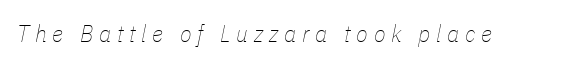
Characters are canted at an angle relative to the baseline's perpendicular. Weight: regular or lighter. These lines have a slow, spaced-out rhythm from letter to letter. Bare-footed words on every line.
